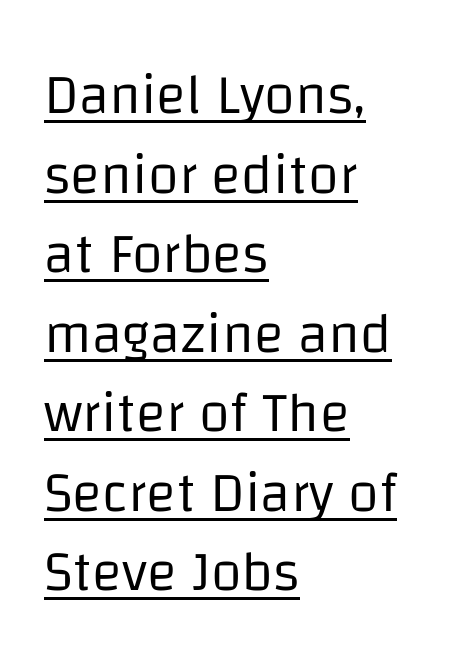
Q: Is the text bold? A: No.
Q: Is the text italic (slanted)? A: No, it is upright.
Q: Is the typeface a serif or a sans-serif typeface? A: Sans-serif.
Q: Is the text underlined? A: Yes.
Q: How is the paragraph aligned? A: Left-aligned.
Q: Is the spacing between letters normal or unusually wide? A: Normal.
Q: Is the spacing between lines tight, normal or loose? A: Normal.
Q: Width (condensed, normal, or wide)? A: Normal.
Q: Stroke contrast? A: Low.
Q: x-height? A: Large.
Q: Monospaced? A: No.
